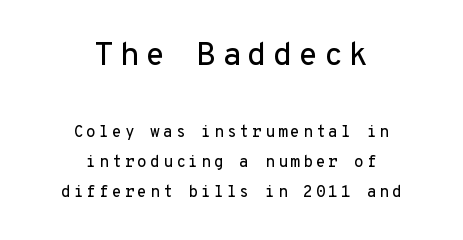
The lines are quadded center. No italicization has been applied; the sample stays upright. Typesetter's note — upper block bumped up in size, lower block left smaller. You could count columns in this text — the font is strictly monospaced. What kind of face is this? One without serifs — a sans. Any mark beneath the type? The region is blank.
